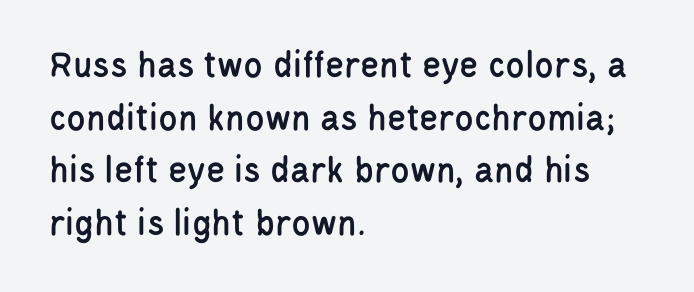
Q: Is the text italic (slanted)? A: No, it is upright.
Q: Is the typeface a serif or a sans-serif typeface? A: Sans-serif.
Q: Is the text underlined? A: No.
Q: How is the paragraph aligned? A: Left-aligned.
Q: Is the spacing between letters normal or unusually wide? A: Normal.
Q: Is the spacing between lines tight, normal or loose? A: Normal.
Q: Width (condensed, normal, or wide)? A: Condensed.
Q: Stroke contrast? A: Low.
Q: x-height? A: Large.
Q: Monospaced? A: No.
